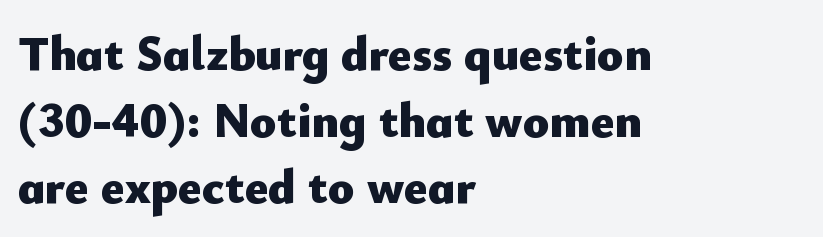
Q: Is the text bold? A: Yes.
Q: Is the text italic (slanted)? A: No, it is upright.
Q: Is the typeface a serif or a sans-serif typeface? A: Sans-serif.
Q: Is the text underlined? A: No.
Q: How is the paragraph aligned? A: Left-aligned.
Q: Is the spacing between letters normal or unusually wide? A: Normal.
Q: Is the spacing between lines tight, normal or loose? A: Normal.
Q: Width (condensed, normal, or wide)? A: Normal.
Q: Stroke contrast? A: Low.
Q: x-height? A: Small.
Q: Monospaced? A: No.
